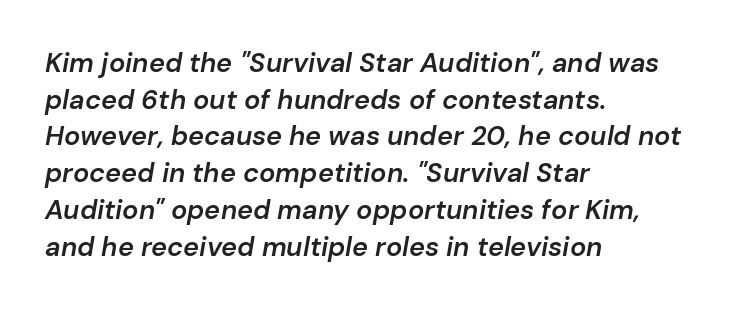
Q: Is the text bold? A: Semi-bold.
Q: Is the text italic (slanted)? A: Yes, it leans right by about 10 degrees.
Q: Is the text underlined? A: No.
Q: How is the paragraph aligned? A: Left-aligned.
Q: Is the spacing between letters normal or unusually wide? A: Normal.
Q: Is the spacing between lines tight, normal or loose? A: Normal.
